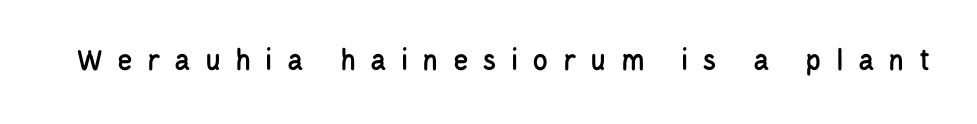
The image shows 32 px condensed sans-serif type, upright; set unusually wide letter spacing (+0.44 em), not underlined; low stroke contrast and a large x-height.
